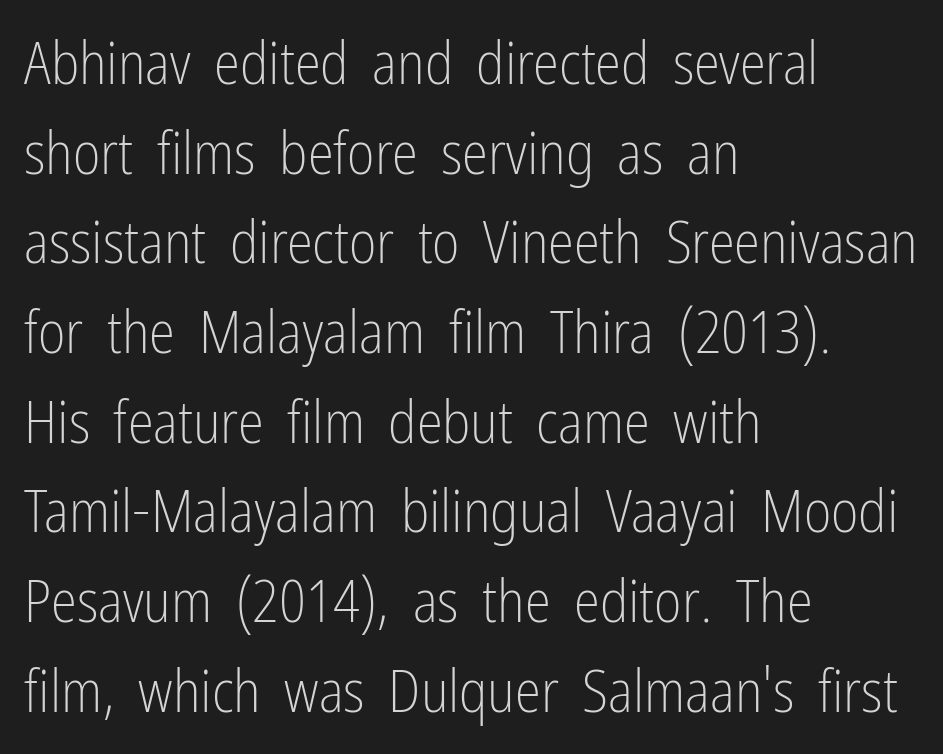
Nope, not italic — everything's standing straight. Check under the words: just untouched page. This sample is left-justified, so line endings fall wherever the words run out. The face used here is rendered with its standard letterfit. The strokes are not fattened; the text isn't bold. Here the designer chose a conventional face with non-uniform glyph widths.
